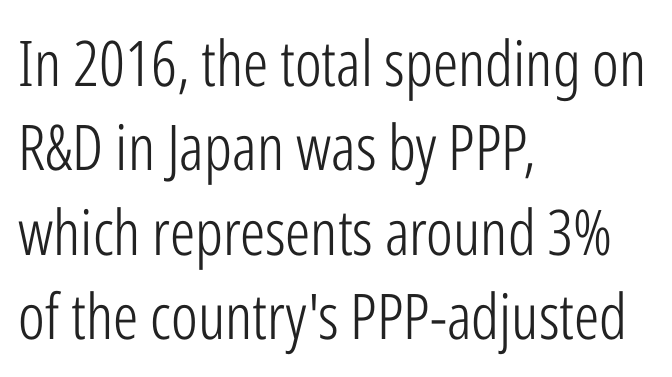
This is the regular roman posture of the typeface. The horizontal fit of the characters is conventional and even. Layout note: lines flush left. Weight: not bold — regular or lighter. Regarding leading, the lines here are spaced in the standard way. This is sans-serif lettering, the kind often seen on screens and signage.
